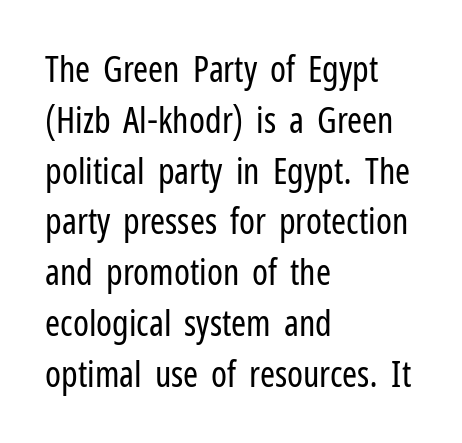
Vertically, the passage feels balanced, rows spaced as you'd expect. The letterforms sit shoulder to shoulder at normal distance. The weight would be labelled regular, book, light, or lighter still. Italic: no, the glyphs are upright roman.
